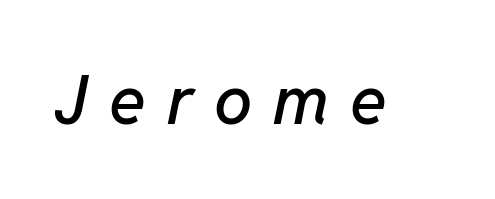
The strip under each line holds only bare page. Character widths vary here, with narrow letters taking less room than wide ones. You can tell it's italic because the verticals aren't actually vertical. The letters are spread apart with noticeably loose tracking.
